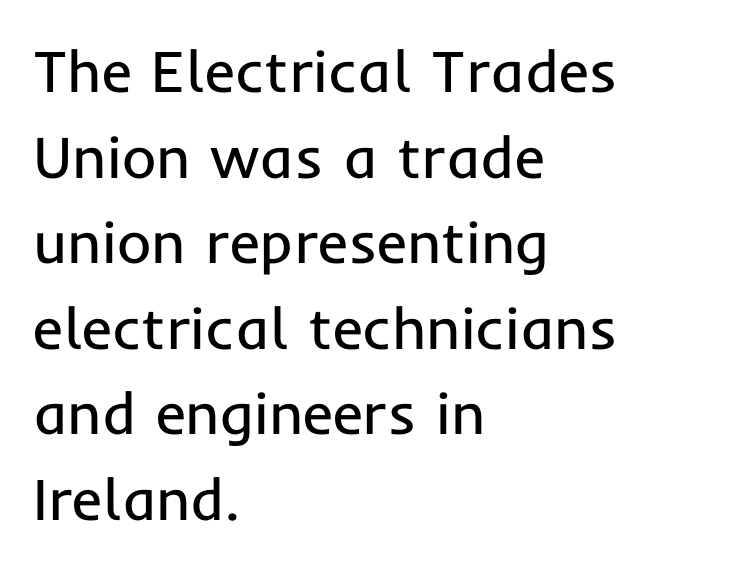
The image shows 59 px regular-weight sans-serif type, upright; set left-aligned, normal line spacing (1.45x), normal letter spacing, not underlined; low stroke contrast and a medium x-height.
